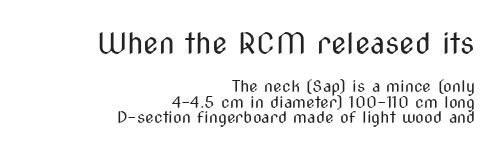
Descenders are the only things crossing below the line. Tightly led — the rows are bunched. Between one letter and the next there's only the usual sliver of space. Character size in the leading block exceeds that of the trailing block. The font is comparable to plain body text, perhaps lighter.
